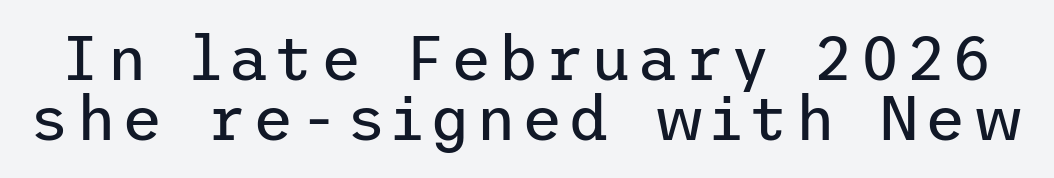
{"serif": "no", "italic": "no", "bold": "no", "weight": "regular", "width": "normal", "stroke_contrast": "low", "x_height": "medium", "underline": "no", "line_spacing": "tight", "line_spacing_ratio": 0.97, "glyph_px": 62}
